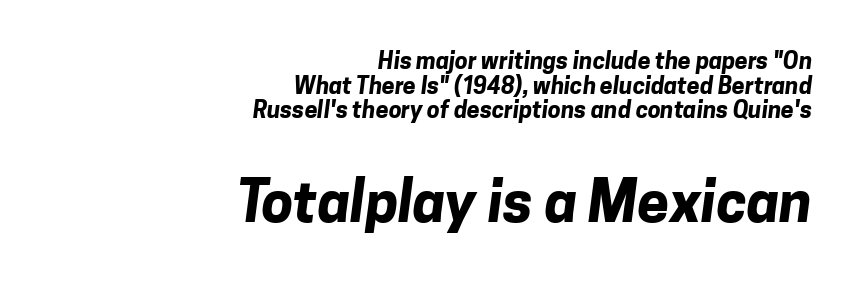
Q: Is the text bold? A: Yes.
Q: Is the typeface a serif or a sans-serif typeface? A: Sans-serif.
Q: Is the text underlined? A: No.
Q: How is the paragraph aligned? A: Right-aligned.
Q: Is the spacing between letters normal or unusually wide? A: Normal.
Q: Is the spacing between lines tight, normal or loose? A: Tight.
Q: Which block of text is set in a larger size, the first (top) or the second (bottom)? A: The second (bottom) one.
Q: Width (condensed, normal, or wide)? A: Normal.
Q: Stroke contrast? A: Low.
Q: x-height? A: Medium.
Q: Monospaced? A: No.
